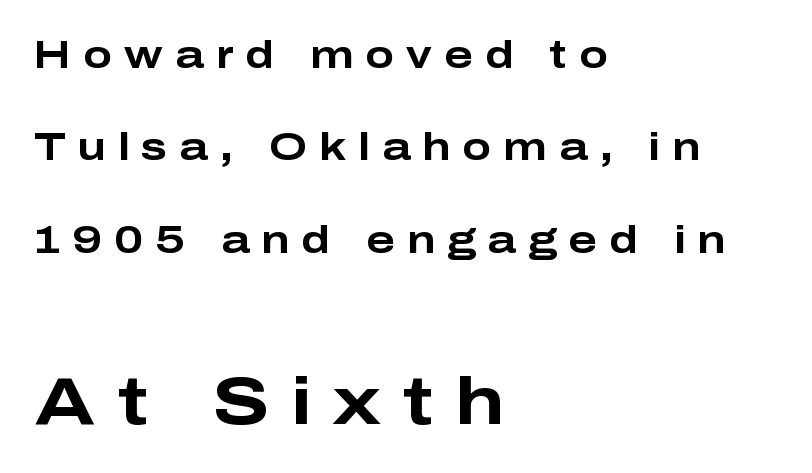
{"serif": "no", "italic": "no", "bold": "yes", "weight": "bold", "width": "wide", "stroke_contrast": "low", "x_height": "medium", "monospaced": "no", "underline": "no", "align": "left", "line_spacing": "loose", "line_spacing_ratio": 2.43, "letter_spacing": "wide", "letter_spacing_em": 0.32, "larger_block": "second", "size_ratio": 1.76, "glyph_px": 67}
